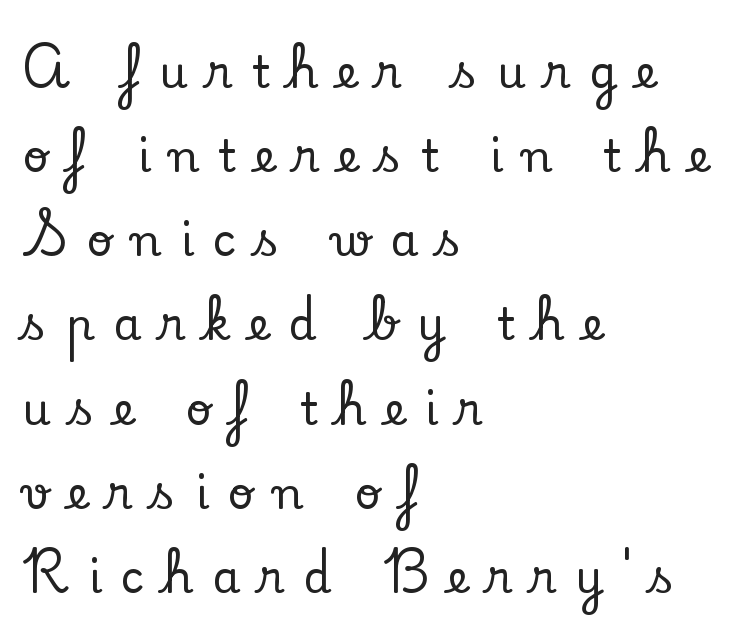
{"serif": "yes", "italic": "no", "width": "normal", "stroke_contrast": "low", "x_height": "small", "monospaced": "no", "underline": "no", "align": "left", "line_spacing_ratio": 1.87, "letter_spacing": "wide", "letter_spacing_em": 0.42, "glyph_px": 45}
